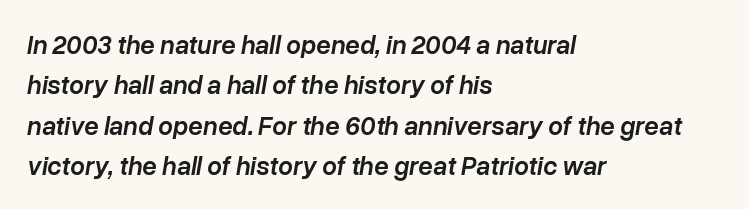
The image shows 26 px text type, italic (leaning right); set left-aligned, normal line spacing (1.55x), normal letter spacing, not underlined.
